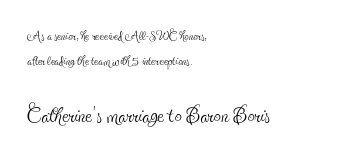
Q: Is the text bold? A: No.
Q: Is the typeface a serif or a sans-serif typeface? A: Serif.
Q: Is the text underlined? A: No.
Q: How is the paragraph aligned? A: Left-aligned.
Q: Is the spacing between letters normal or unusually wide? A: Normal.
Q: Is the spacing between lines tight, normal or loose? A: Normal.
Q: Which block of text is set in a larger size, the first (top) or the second (bottom)? A: The second (bottom) one.
Q: Width (condensed, normal, or wide)? A: Condensed.
Q: x-height? A: Small.
Q: Monospaced? A: No.
